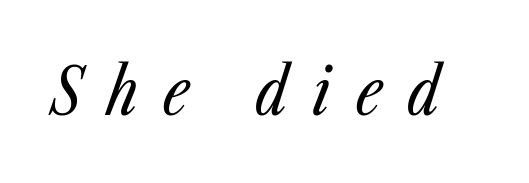
Spacing between characters has been opened up far beyond the box default. No chunkiness to these letters — they're not bold. The zone under the glyphs is completely vacant. Characters are canted at an angle relative to the baseline's perpendicular.
